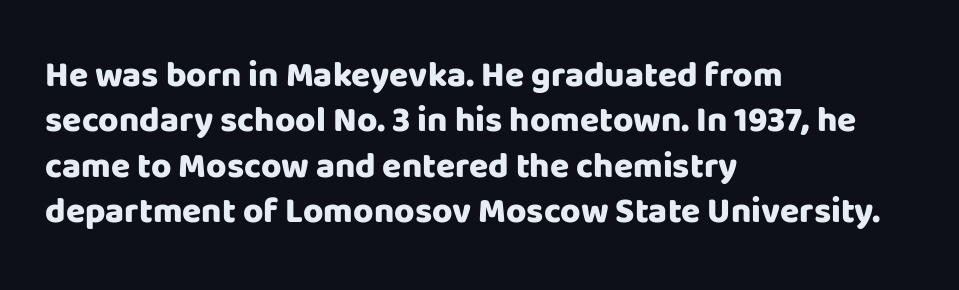
{"serif": "no", "italic": "no", "bold": "yes", "weight": "heavy", "width": "normal", "stroke_contrast": "low", "x_height": "large", "monospaced": "no", "underline": "no", "align": "left", "line_spacing": "normal", "line_spacing_ratio": 1.3, "letter_spacing": "normal", "letter_spacing_em": 0.0, "glyph_px": 35}
